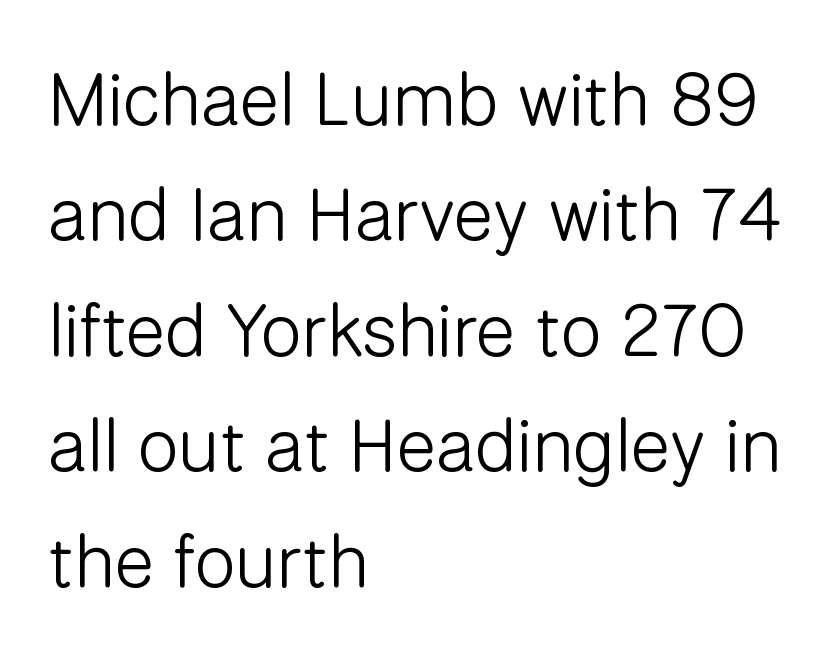
The face looks like a standard text weight, possibly lighter. Honestly, the letter spacing is just normal — you wouldn't notice it. Regarding serifs, this sample does without them. The baseline area is clear. Normally led — the rows are evenly, conventionally spaced.
